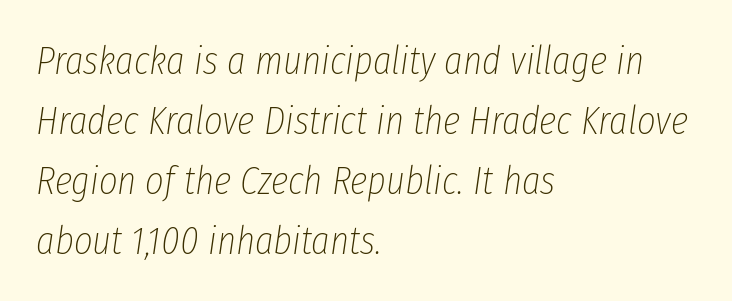
The image shows 40 px thin, condensed type, italic (leaning right); set left-aligned, normal line spacing (1.5x), normal letter spacing, not underlined; low stroke contrast and a medium x-height.
